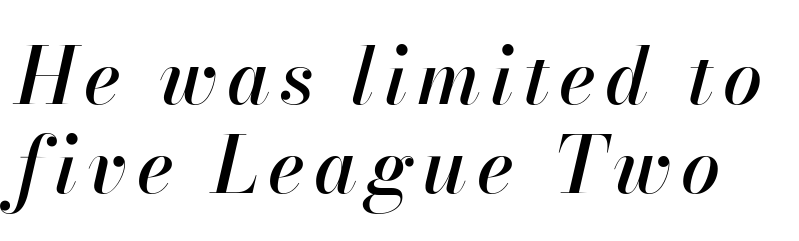
{"italic": "yes", "lean": "right", "slant_degrees": 13, "width": "normal", "stroke_contrast": "high", "x_height": "small", "monospaced": "no", "underline": "no", "line_spacing": "tight", "line_spacing_ratio": 1.14, "glyph_px": 78}
